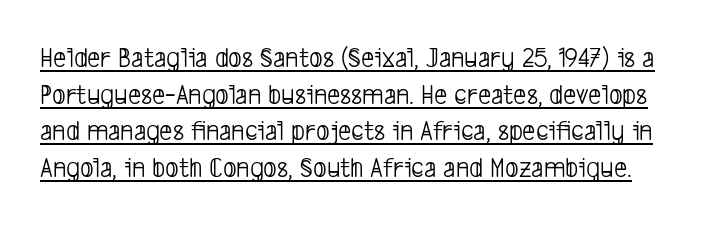
{"serif": "no", "bold": "no", "weight": "light", "width": "condensed", "stroke_contrast": "low", "x_height": "medium", "monospaced": "no", "underline": "yes", "line_spacing": "normal", "line_spacing_ratio": 1.26, "letter_spacing": "normal", "letter_spacing_em": 0.0, "glyph_px": 29}
